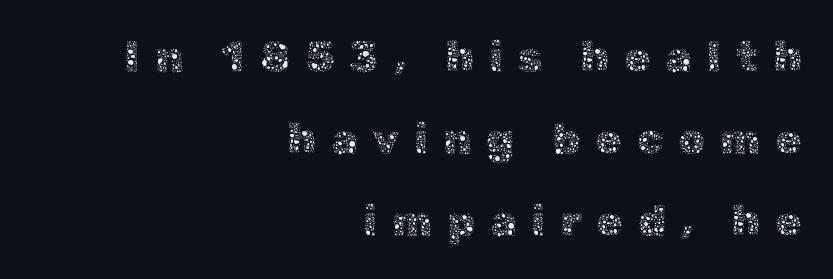
Q: Is the text bold? A: No.
Q: Is the text italic (slanted)? A: No, it is upright.
Q: Is the text underlined? A: No.
Q: How is the paragraph aligned? A: Right-aligned.
Q: Is the spacing between letters normal or unusually wide? A: Unusually wide.
Q: Is the spacing between lines tight, normal or loose? A: Loose.
Q: Width (condensed, normal, or wide)? A: Normal.
Q: x-height? A: Medium.
Q: Monospaced? A: No.
